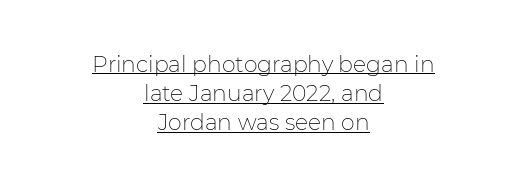
{"italic": "no", "bold": "no", "underline": "yes", "align": "center", "line_spacing": "normal", "line_spacing_ratio": 1.32, "letter_spacing": "normal", "letter_spacing_em": 0.0, "glyph_px": 22}
